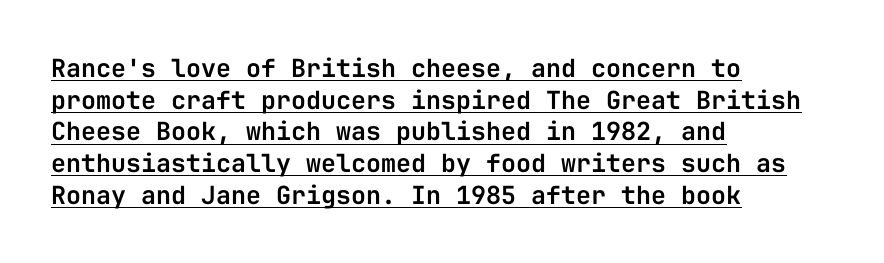
Q: Is the text italic (slanted)? A: No, it is upright.
Q: Is the text underlined? A: Yes.
Q: How is the paragraph aligned? A: Left-aligned.
Q: Is the spacing between letters normal or unusually wide? A: Normal.
Q: Is the spacing between lines tight, normal or loose? A: Normal.
